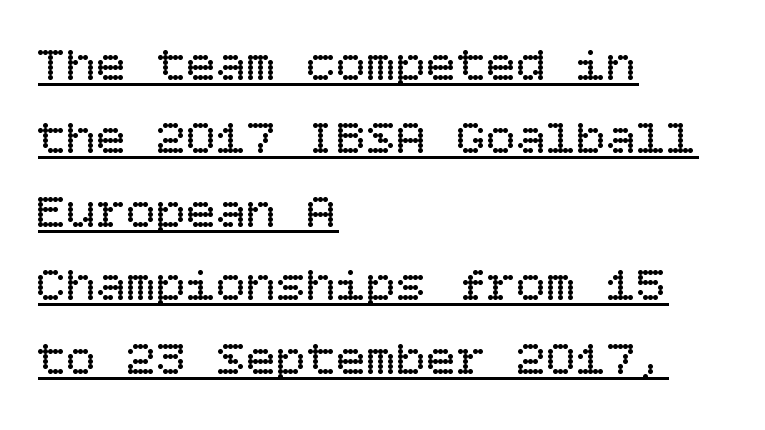
The line texture is even and compact thanks to regular tracking. Underlined type. Letters have the restrained weight of plain body copy at most. Designer's note — italics off, roman on.
